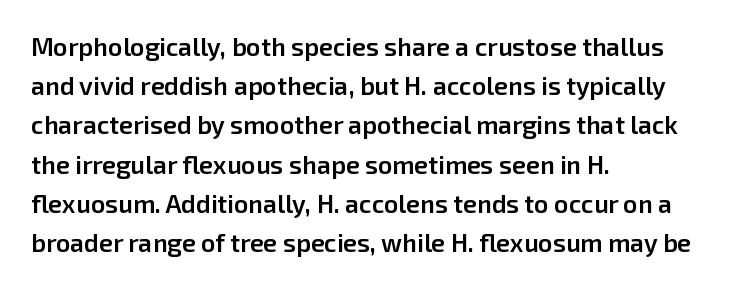
A bare baseline throughout the passage. The sample has been set in demibold, a notch under bold. The paragraph shown leans on its left margin. When letters stand straight like this, we call the style roman or upright. The space between consecutive lines is moderate.
